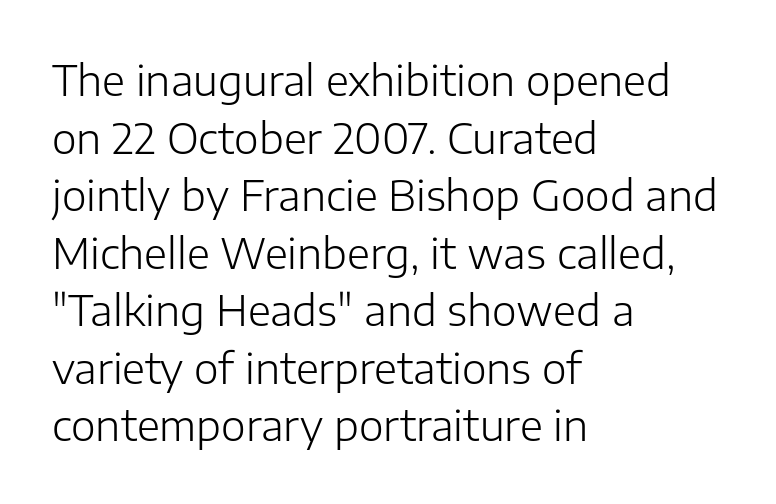
There is no visible air inserted between adjacent glyphs. A normal amount of white space separates one row of letters from the next. Descenders hang freely into open space. The face used here is proportionally spaced, like ordinary book or web type.
